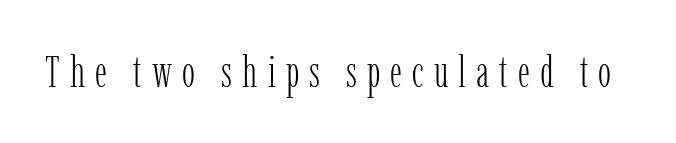
The image shows 44 px light, condensed serif type, upright; set unusually wide letter spacing (+0.23 em), not underlined; low stroke contrast and a medium x-height.
